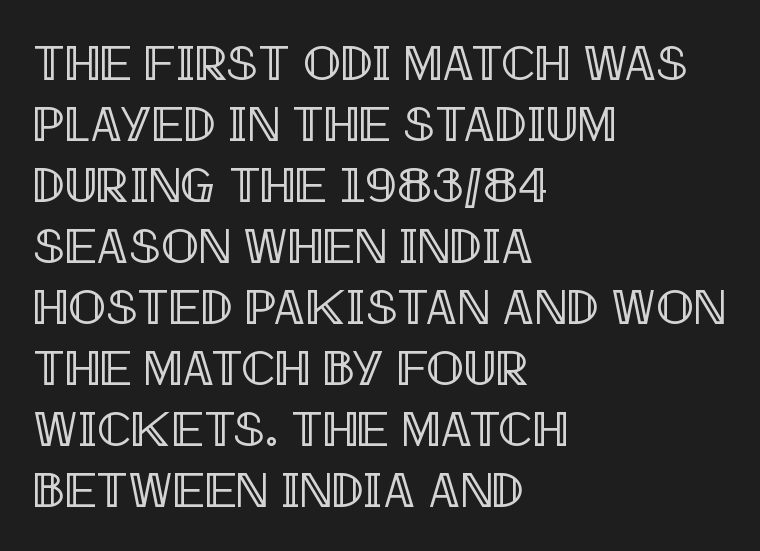
The letters stand straight up with perfectly vertical stems. Visually the block forms a straight wall on the left and a jagged coastline on the right. Tracking value appears to be zero — textbook default spacing. The space directly below the letters is spotless. These lines are rendered in a variable-pitch font.
